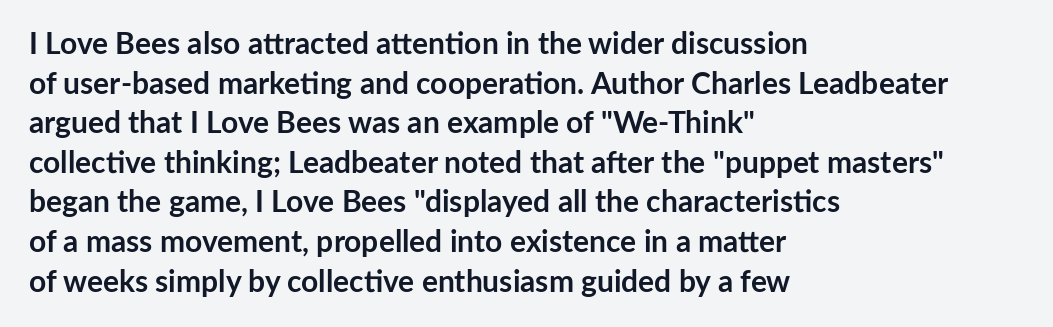
The image shows 30 px semibold sans-serif type, upright; set left-aligned, normal line spacing (1.32x), normal letter spacing, not underlined; low stroke contrast and a medium x-height.
